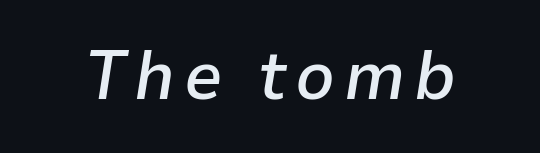
Posture: slanted. The letters are semibold — heavier than regular but short of a full bold. Letters rest on an invisible, unmarked baseline. The rendering uses natural spacing where letterforms have individual widths.
